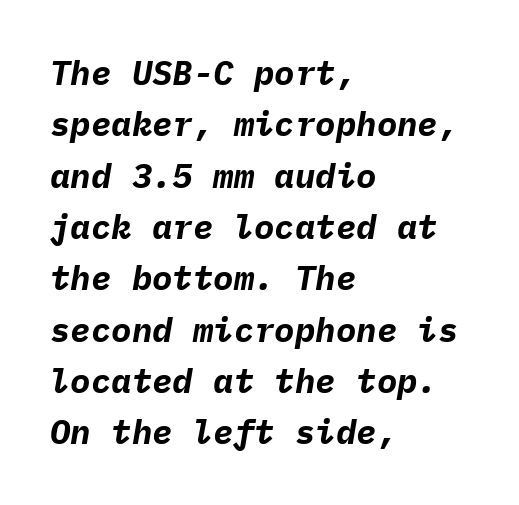
{"italic": "yes", "lean": "right", "slant_degrees": 9, "bold": "yes", "weight": "bold", "width": "normal", "stroke_contrast": "low", "x_height": "medium", "monospaced": "yes", "underline": "no", "align": "left", "line_spacing": "normal", "line_spacing_ratio": 1.51, "letter_spacing": "normal", "letter_spacing_em": 0.0, "glyph_px": 34}
